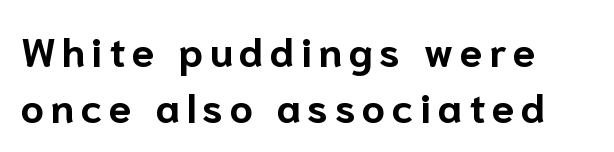
{"serif": "no", "italic": "no", "bold": "yes", "weight": "bold", "width": "normal", "stroke_contrast": "low", "x_height": "medium", "monospaced": "no", "underline": "no", "line_spacing": "normal", "line_spacing_ratio": 1.36, "glyph_px": 41}
